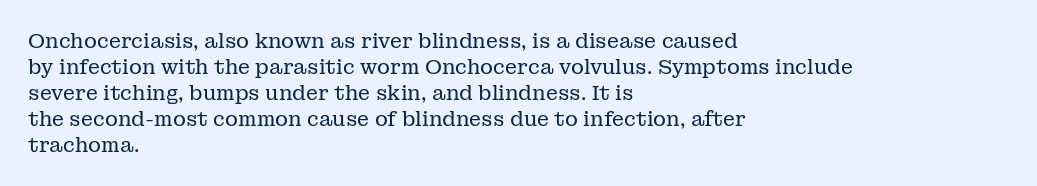
The image shows 20 px text type, upright; set left-aligned, normal line spacing (1.3x), normal letter spacing, not underlined.
